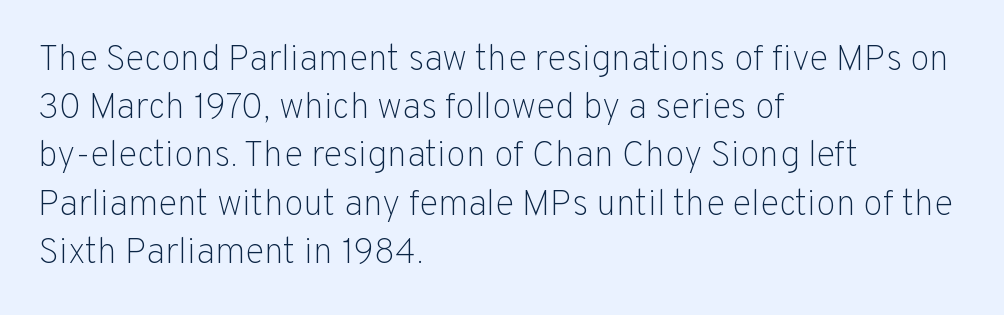
The image shows 36 px light sans-serif type, upright; set left-aligned, normal line spacing (1.34x), normal letter spacing, not underlined; low stroke contrast and a medium x-height.
